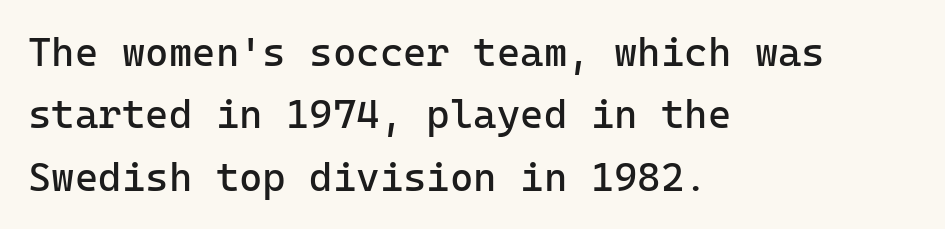
{"serif": "no", "italic": "no", "bold": "no", "weight": "regular", "width": "normal", "stroke_contrast": "low", "x_height": "medium", "underline": "no", "align": "left", "line_spacing": "normal", "line_spacing_ratio": 1.56, "letter_spacing": "normal", "letter_spacing_em": 0.0, "glyph_px": 40}
